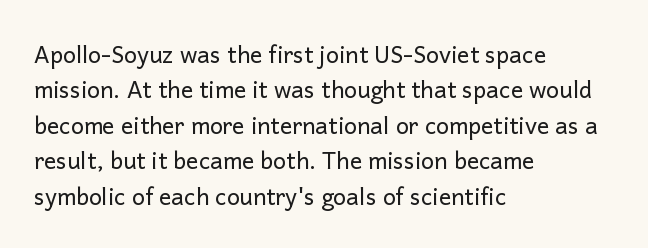
{"italic": "no", "bold": "no", "underline": "no", "align": "left", "line_spacing": "normal", "line_spacing_ratio": 1.54, "letter_spacing": "normal", "letter_spacing_em": 0.0, "glyph_px": 23}
